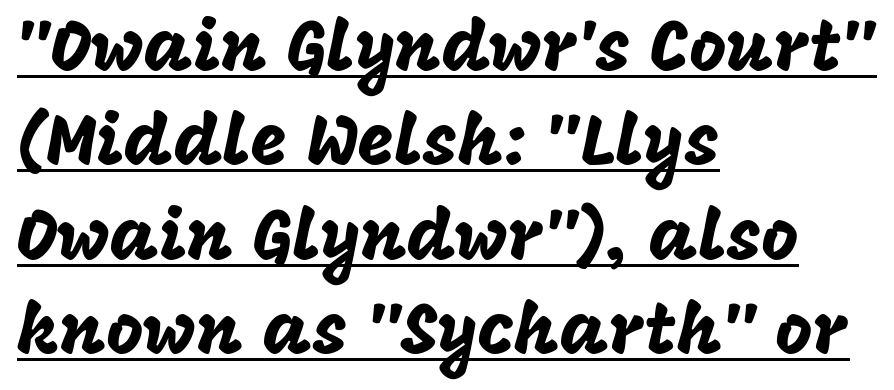
The paragraph has a hard left edge and a soft right edge. Nobody touched the tracking dial on this one. Quick note: interline space is typical. Spacing verdict: proportional, widths tailored to each character.
